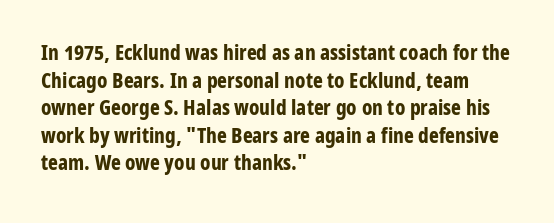
Q: Is the text bold? A: Yes.
Q: Is the text italic (slanted)? A: No, it is upright.
Q: Is the text underlined? A: No.
Q: How is the paragraph aligned? A: Left-aligned.
Q: Is the spacing between letters normal or unusually wide? A: Normal.
Q: Is the spacing between lines tight, normal or loose? A: Normal.
